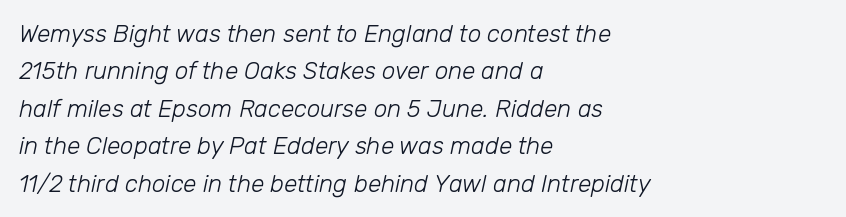
The passage shown leans; its letterforms are oblique. Underline: absent. Inter-character spacing is left at the font's built-in metrics. A quiet, ordinary-to-light weight characterises the typeface.
